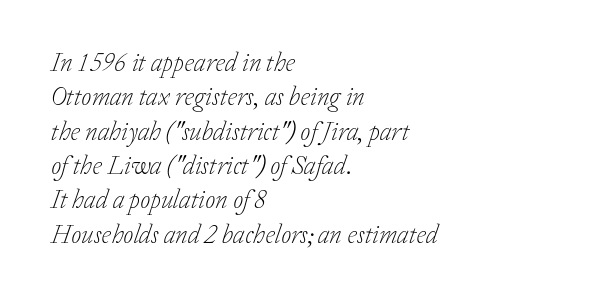
Q: Is the text bold? A: No.
Q: Is the text italic (slanted)? A: Yes, it leans right by about 20 degrees.
Q: Is the text underlined? A: No.
Q: How is the paragraph aligned? A: Left-aligned.
Q: Is the spacing between letters normal or unusually wide? A: Normal.
Q: Is the spacing between lines tight, normal or loose? A: Normal.
